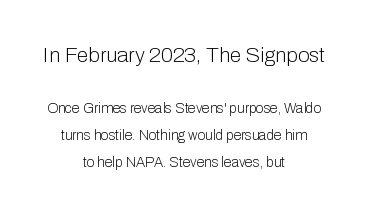
The weight tops out at a normal text grade. Note: larger setting up top, smaller setting below. Unlike italic type, these characters show no tilt at all. Plain, unruled lines of type.
